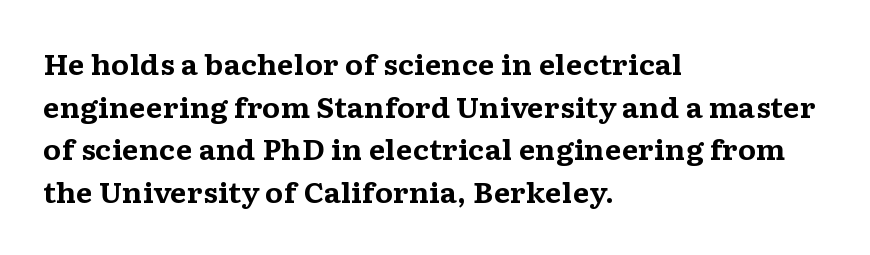
The image shows 27 px bold type, upright; set left-aligned, normal line spacing (1.58x), normal letter spacing, not underlined.
